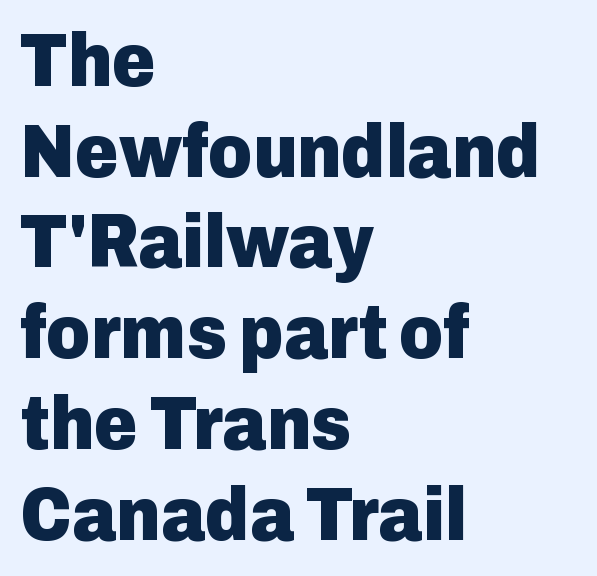
The image shows 75 px heavy sans-serif type, upright; set left-aligned, line spacing 1.21x, normal letter spacing, not underlined; low stroke contrast and a medium x-height.
